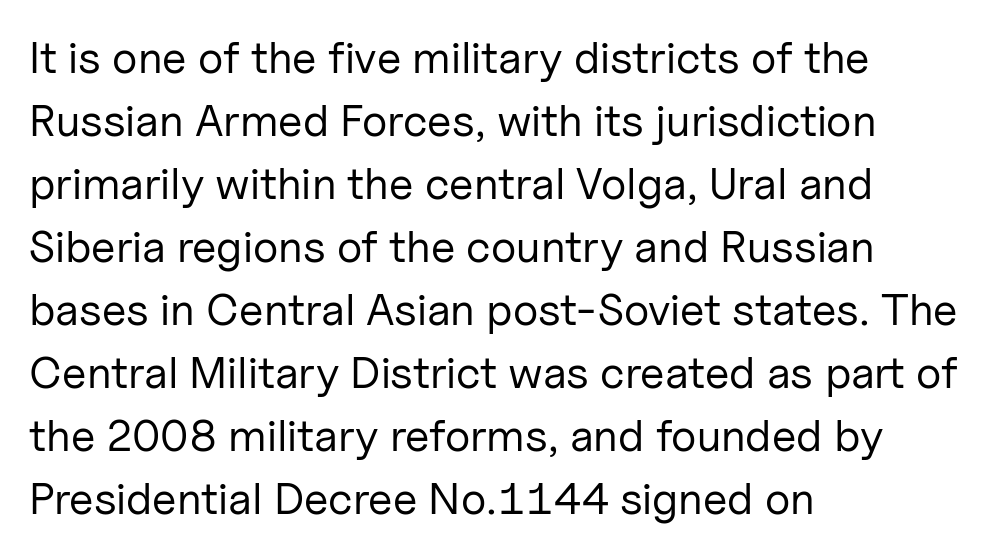
{"serif": "no", "italic": "no", "bold": "no", "weight": "regular", "width": "normal", "stroke_contrast": "low", "x_height": "medium", "monospaced": "no", "underline": "no", "align": "left", "line_spacing": "normal", "line_spacing_ratio": 1.4, "letter_spacing": "normal", "letter_spacing_em": 0.0, "glyph_px": 45}
